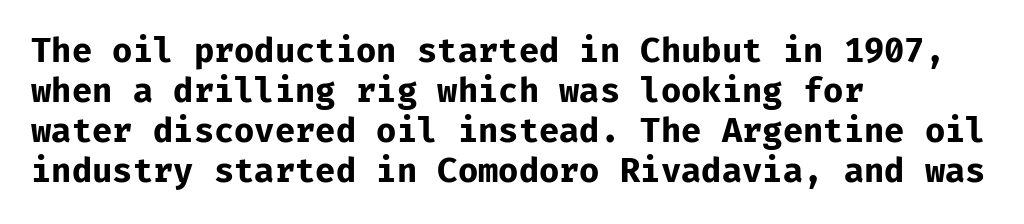
Q: Is the text bold? A: Yes.
Q: Is the text italic (slanted)? A: No, it is upright.
Q: Is the typeface a serif or a sans-serif typeface? A: Sans-serif.
Q: Is the text underlined? A: No.
Q: How is the paragraph aligned? A: Left-aligned.
Q: Is the spacing between letters normal or unusually wide? A: Normal.
Q: Width (condensed, normal, or wide)? A: Normal.
Q: Stroke contrast? A: Low.
Q: x-height? A: Medium.
